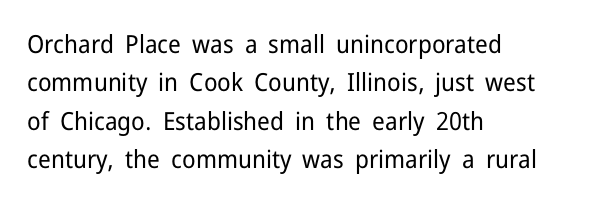
{"italic": "no", "bold": "no", "underline": "no", "align": "left", "line_spacing": "normal", "line_spacing_ratio": 1.54, "letter_spacing": "normal", "letter_spacing_em": 0.0, "glyph_px": 25}
